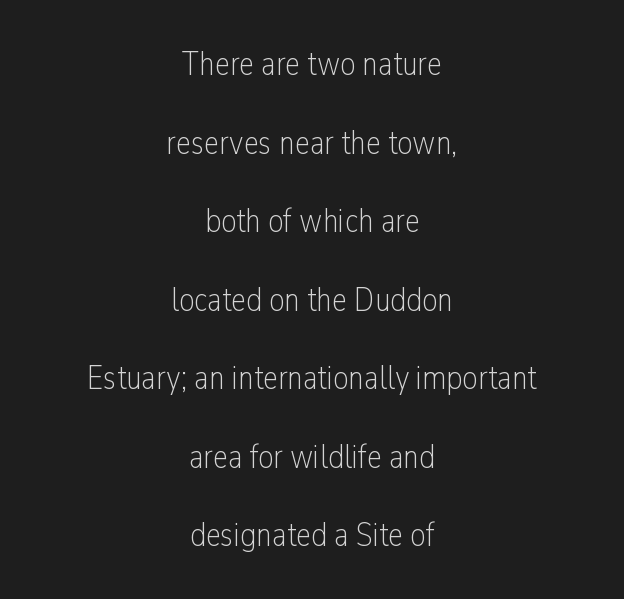
The image shows 34 px light, condensed sans-serif type, upright; set centered, loose line spacing (2.31x), normal letter spacing, not underlined; low stroke contrast and a medium x-height.
